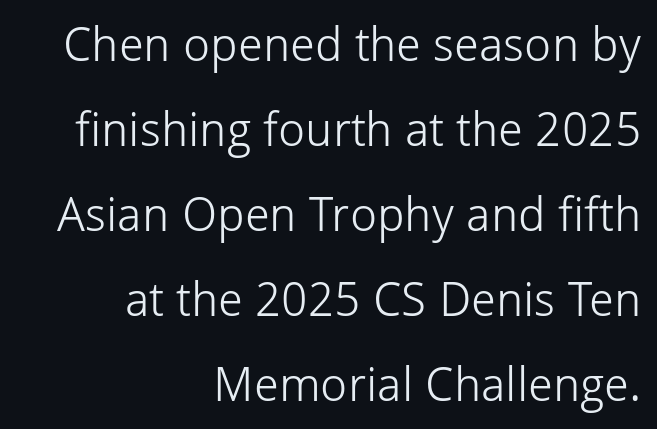
The image shows 48 px light sans-serif type, upright; set right-aligned, line spacing 1.77x, normal letter spacing, not underlined; low stroke contrast and a medium x-height.
